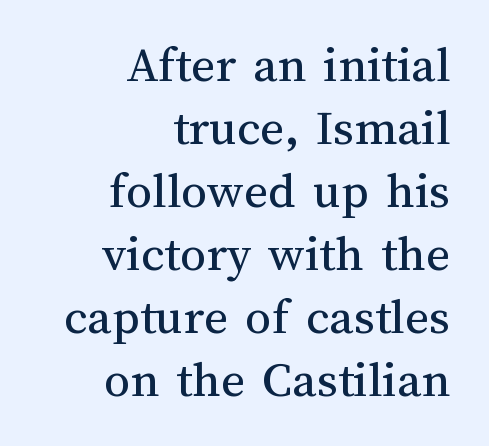
Q: Is the text bold? A: No.
Q: Is the text italic (slanted)? A: No, it is upright.
Q: Is the text underlined? A: No.
Q: How is the paragraph aligned? A: Right-aligned.
Q: Is the spacing between letters normal or unusually wide? A: Normal.
Q: Width (condensed, normal, or wide)? A: Normal.
Q: Stroke contrast? A: Medium.
Q: x-height? A: Medium.
Q: Monospaced? A: No.
